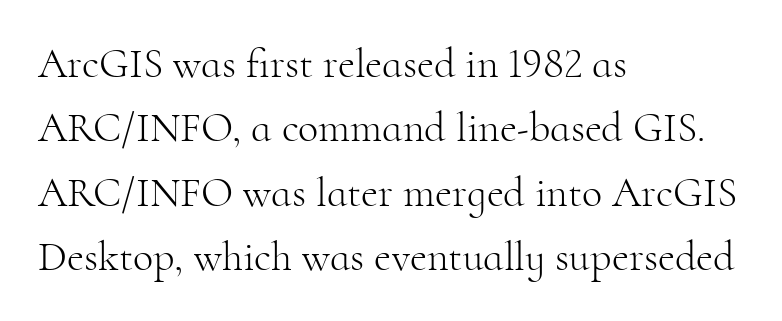
The image shows 42 px light serif type, upright; set left-aligned, normal line spacing (1.53x), normal letter spacing, not underlined; high stroke contrast and a small x-height.
